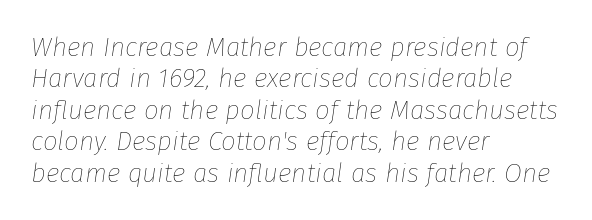
The image shows 26 px text type, italic (leaning right); set left-aligned, line spacing 1.21x, normal letter spacing, not underlined.
